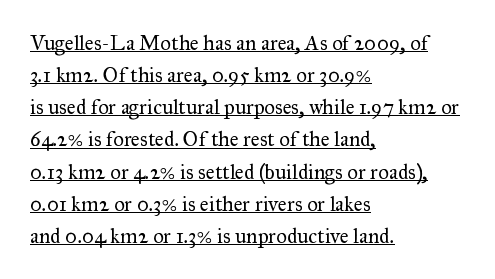
Inter-character spacing is left at the font's built-in metrics. Layout note: lines flush left. Students, observe: this is what conventionally led text looks like. You can tell it's not italic because the verticals are truly vertical.
